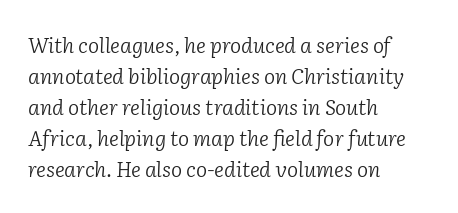
Q: Is the text bold? A: No.
Q: Is the text italic (slanted)? A: Yes, it leans right by about 2 degrees.
Q: Is the text underlined? A: No.
Q: How is the paragraph aligned? A: Left-aligned.
Q: Is the spacing between letters normal or unusually wide? A: Normal.
Q: Is the spacing between lines tight, normal or loose? A: Normal.
